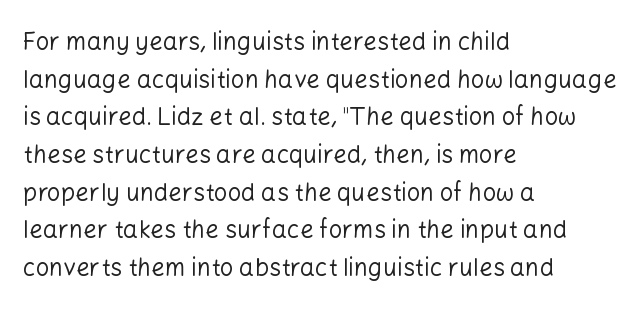
The image shows 24 px text type, upright; set left-aligned, normal line spacing (1.57x), normal letter spacing, not underlined.
